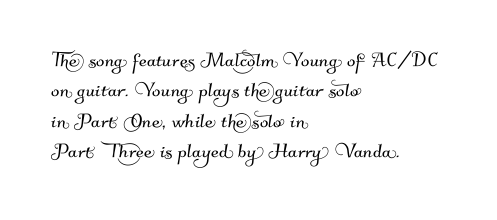
Caption: standard tracking, unaltered. Layout note: lines flush left. Beneath every word, the page is bare.
